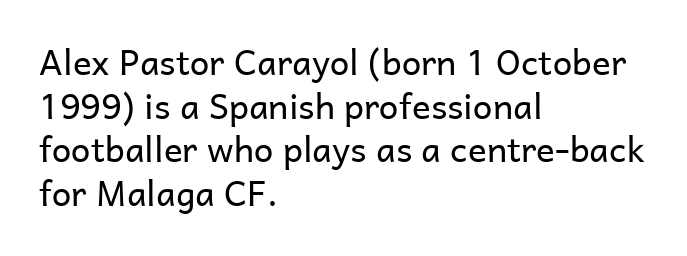
The image shows 35 px regular-weight sans-serif type, upright; set left-aligned, normal line spacing (1.25x), normal letter spacing, not underlined; low stroke contrast and a medium x-height.
